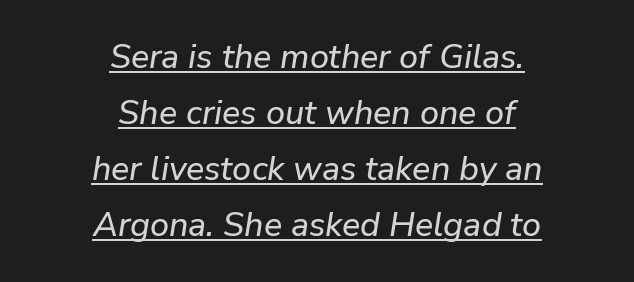
Notice how descenders clear the ascenders below comfortably — that's standard leading. Underline: present. You could not count columns in this text — the font is proportionally spaced. This rendering leaves character spacing at its baseline value. Emphasis-style slanted type is in use. In CSS terms this would be text-align: center.
